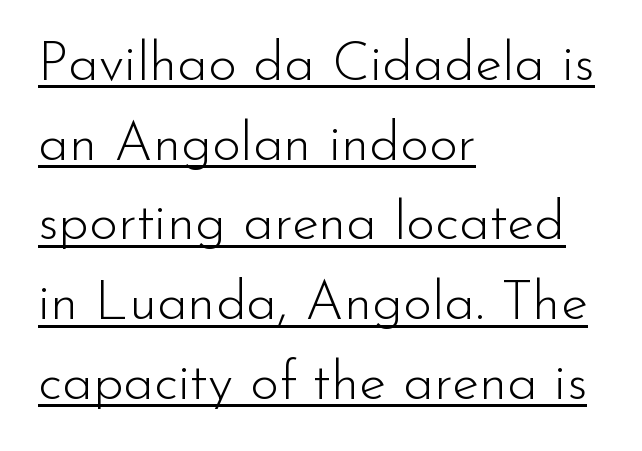
Think of a printed novel: that variable character pitch is what you see here. The typesetter has applied underlining to the passage shown. The lettering stays uniformly vertical, giving the passage a roman look. Characters follow at the spacing the type designer built in.
